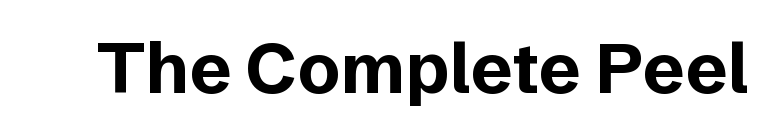
The axis of the letterforms is exactly vertical. Default kerning and tracking; the words read as compact shapes. The typeface chosen for these lines omits serifs. Emphasis by weight is at full strength: bold.
